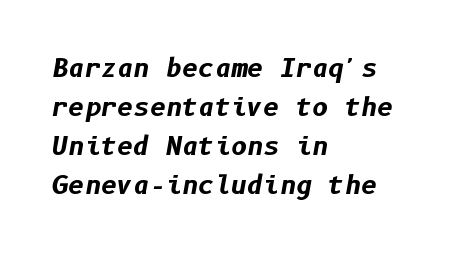
{"italic": "yes", "lean": "right", "slant_degrees": 10, "bold": "yes", "underline": "no", "align": "left", "line_spacing": "normal", "line_spacing_ratio": 1.56, "letter_spacing": "normal", "letter_spacing_em": 0.0, "glyph_px": 25}
